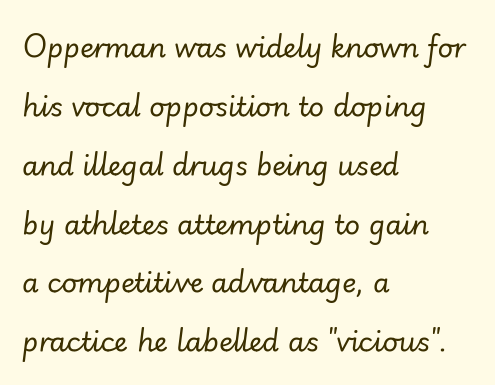
Observe the ordinary spacing: letters are neighbours, not strangers. Heft: none added — not bold. No word sits above an underline. If you drew a ruler down the left edge, every line would touch it. How would I describe the line gaps? Wide and relaxed. The text carries the slant typical of an italic or oblique font.
